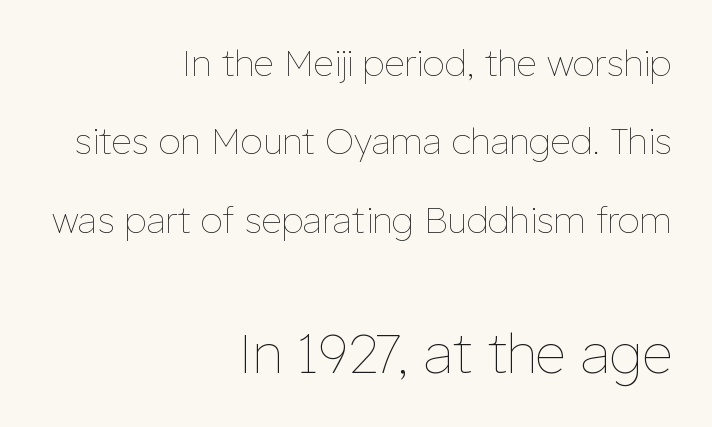
The lines in this sample share a right terminus and differ only in where they begin. Varying glyph widths throughout — classic text-font behaviour. Here the second block reads like a headline and the first like body copy. No word sits above an underline. Baseline-to-baseline distance is far greater than the letter height. This sample uses plain, unmodified letter spacing.
